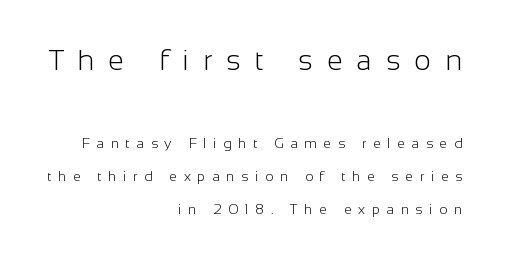
The image shows 29 px light sans-serif type, upright; set right-aligned, loose line spacing (2.36x), unusually wide letter spacing (+0.48 em), not underlined; the first (top) block is 2.07x larger; low stroke contrast and a medium x-height.
